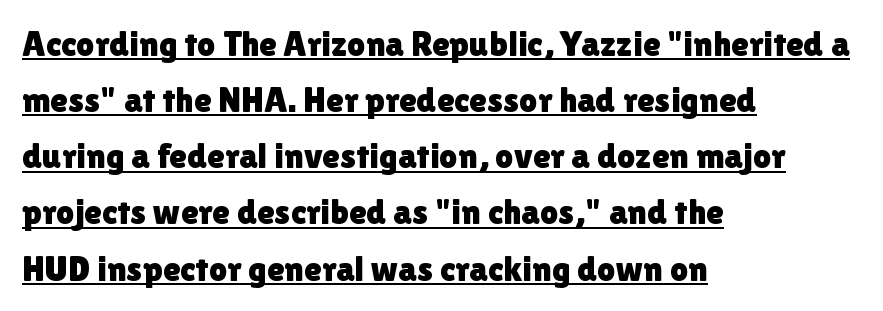
Q: Is the text italic (slanted)? A: No, it is upright.
Q: Is the typeface a serif or a sans-serif typeface? A: Sans-serif.
Q: Is the text underlined? A: Yes.
Q: How is the paragraph aligned? A: Left-aligned.
Q: Is the spacing between letters normal or unusually wide? A: Normal.
Q: Is the spacing between lines tight, normal or loose? A: Normal.
Q: Width (condensed, normal, or wide)? A: Normal.
Q: x-height? A: Medium.
Q: Monospaced? A: No.
